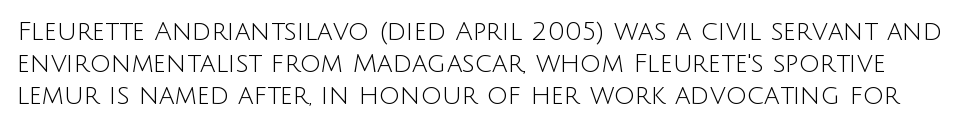
Q: Is the text bold? A: No.
Q: Is the text italic (slanted)? A: No, it is upright.
Q: Is the text underlined? A: No.
Q: Is the spacing between letters normal or unusually wide? A: Normal.
